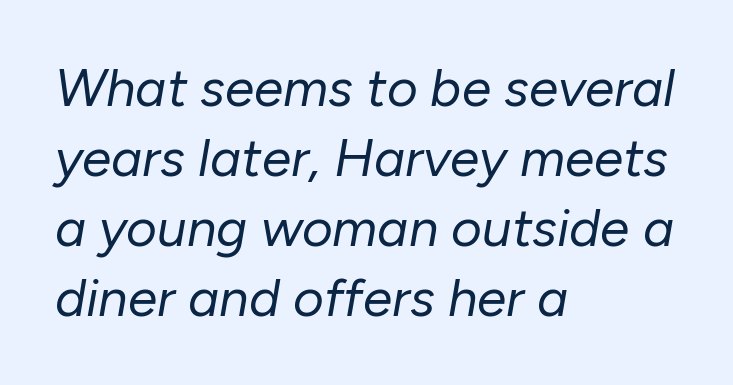
This sample keeps an unexceptional amount of space between lines. Tracking value appears to be zero — textbook default spacing. Layout note: lines flush left. The axis of the letterforms is tilted away from vertical. Vertical stems look standard width or narrower in stroke. The gap between lines stays unmarked.
